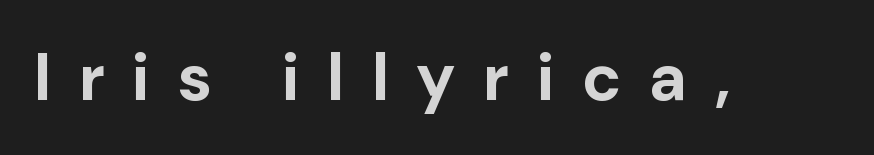
The image shows 66 px bold sans-serif type, upright; set unusually wide letter spacing (+0.42 em), not underlined; low stroke contrast and a medium x-height.
